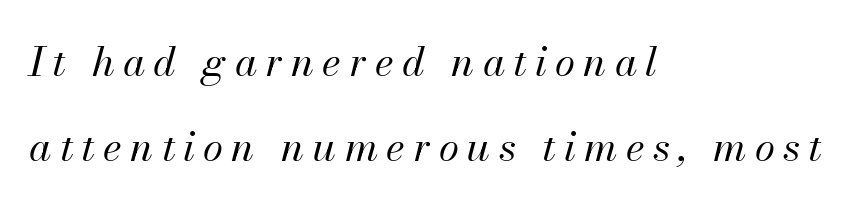
Weight: regular or lighter. This sample is left-justified, so line endings fall wherever the words run out. You could only call the tracking loose — the letters float apart. Airy leading.
